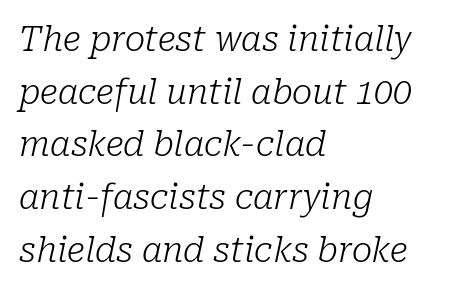
The image shows 34 px light serif type, italic (leaning right); set left-aligned, normal line spacing (1.55x), normal letter spacing, not underlined; low stroke contrast and a medium x-height.
